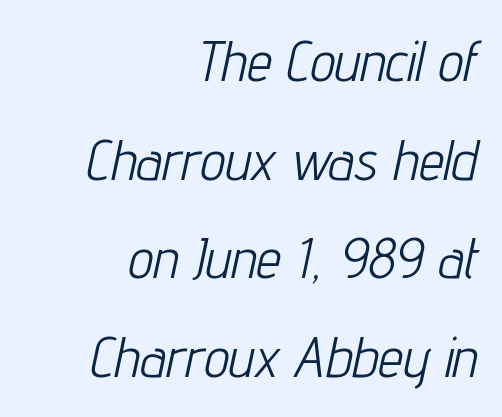
{"italic": "yes", "lean": "right", "slant_degrees": 12, "bold": "no", "weight": "light", "width": "condensed", "stroke_contrast": "low", "x_height": "medium", "monospaced": "no", "underline": "no", "align": "right", "line_spacing_ratio": 1.76, "letter_spacing": "normal", "letter_spacing_em": 0.0, "glyph_px": 56}
